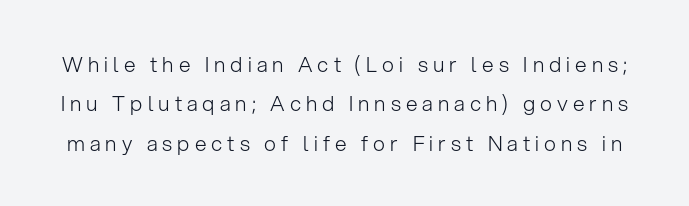
Q: Is the text bold? A: No.
Q: Is the text italic (slanted)? A: No, it is upright.
Q: Is the text underlined? A: No.
Q: Is the spacing between letters normal or unusually wide? A: Unusually wide.
